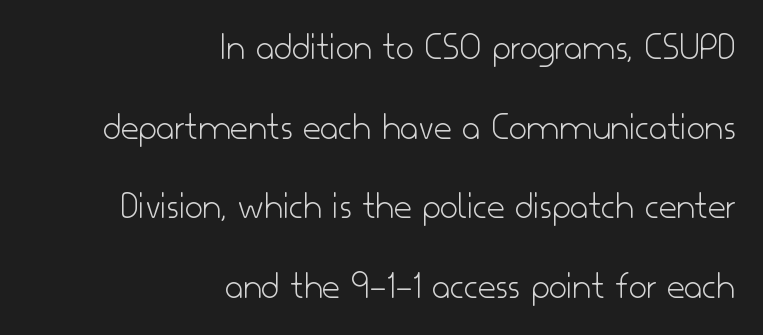
Caption: face not bold, strokes unweighted. What stands out about the letter spacing? Nothing — it is the standard amount. Do the letters lean? They stand straight. Letters rest on an invisible, unmarked baseline.
